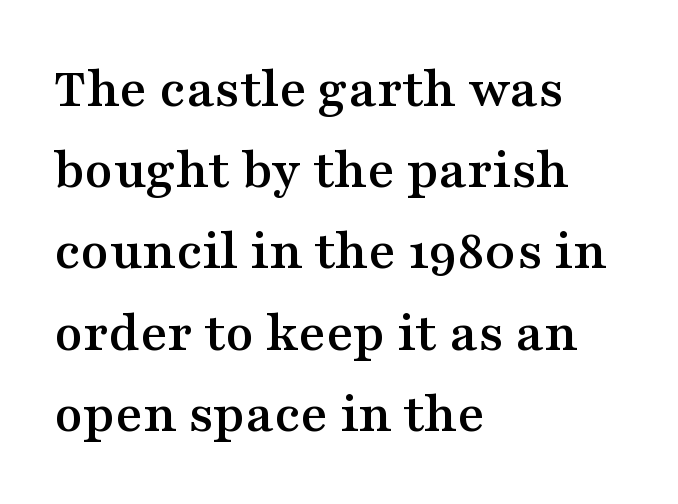
Q: Is the text italic (slanted)? A: No, it is upright.
Q: Is the typeface a serif or a sans-serif typeface? A: Serif.
Q: Is the text underlined? A: No.
Q: How is the paragraph aligned? A: Left-aligned.
Q: Is the spacing between letters normal or unusually wide? A: Normal.
Q: Is the spacing between lines tight, normal or loose? A: Normal.
Q: Width (condensed, normal, or wide)? A: Wide.
Q: Stroke contrast? A: Medium.
Q: x-height? A: Medium.
Q: Monospaced? A: No.
